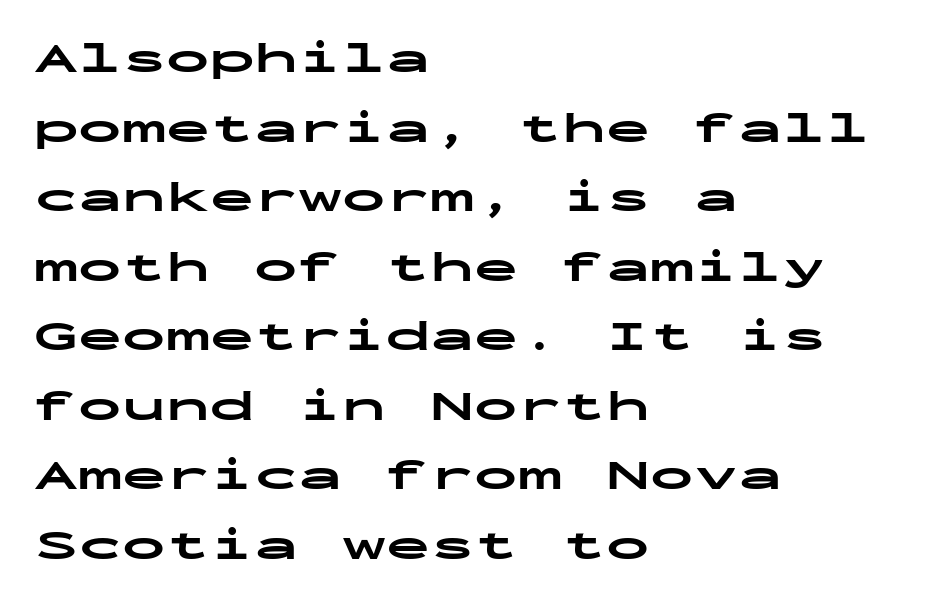
{"serif": "no", "italic": "no", "bold": "yes", "weight": "bold", "width": "wide", "stroke_contrast": "low", "x_height": "medium", "monospaced": "yes", "underline": "no", "align": "left", "line_spacing": "normal", "line_spacing_ratio": 1.58, "letter_spacing": "normal", "letter_spacing_em": 0.0, "glyph_px": 44}
